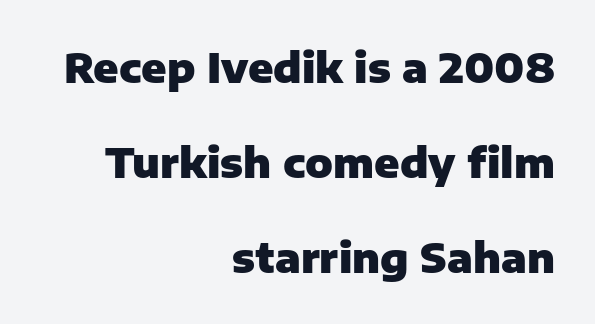
Is the letter spacing exaggerated? No — it looks like the ordinary default. The passage shown is typed in a proportional face where columns would drift. Ordinary non-slanted type is in use. Horizontal bands of white between lines are thick stripes.
